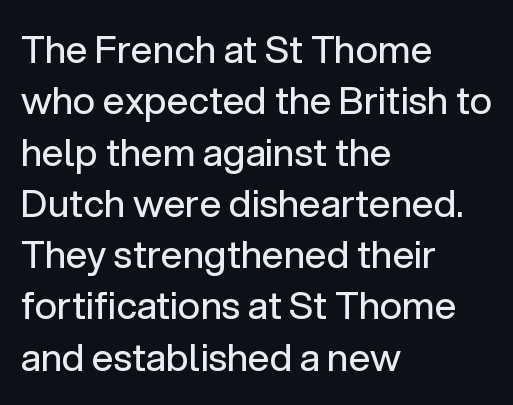
{"serif": "no", "italic": "no", "bold": "no", "weight": "regular", "width": "normal", "stroke_contrast": "low", "x_height": "medium", "monospaced": "no", "underline": "no", "align": "left", "line_spacing": "normal", "line_spacing_ratio": 1.35, "letter_spacing": "normal", "letter_spacing_em": 0.0, "glyph_px": 38}
